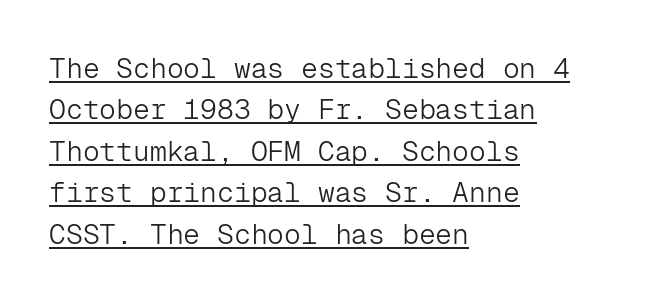
Q: Is the text bold? A: No.
Q: Is the text italic (slanted)? A: No, it is upright.
Q: Is the typeface a serif or a sans-serif typeface? A: Sans-serif.
Q: Is the text underlined? A: Yes.
Q: How is the paragraph aligned? A: Left-aligned.
Q: Is the spacing between letters normal or unusually wide? A: Normal.
Q: Is the spacing between lines tight, normal or loose? A: Normal.
Q: Width (condensed, normal, or wide)? A: Normal.
Q: Stroke contrast? A: Low.
Q: x-height? A: Medium.
Q: Monospaced? A: Yes.
